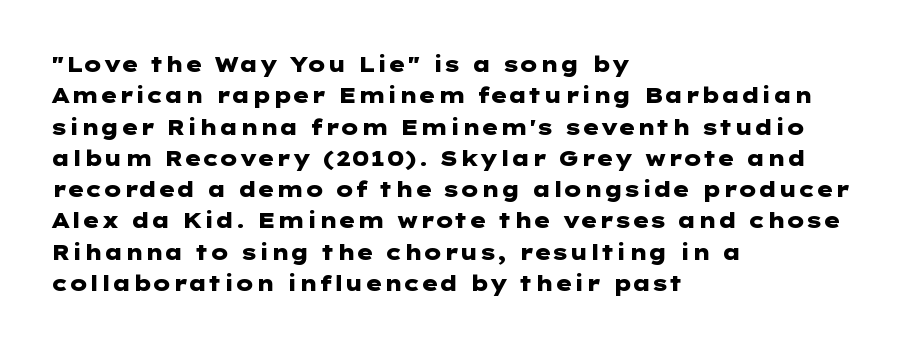
The image shows 21 px bold type, upright; set left-aligned, normal line spacing (1.49x), normal letter spacing, not underlined.
